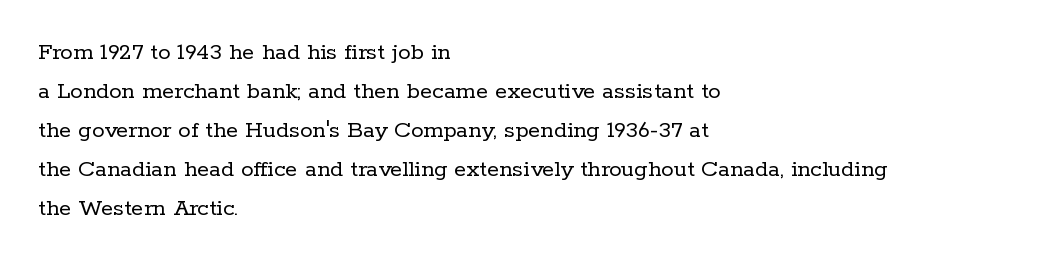
Q: Is the text bold? A: No.
Q: Is the text italic (slanted)? A: No, it is upright.
Q: Is the text underlined? A: No.
Q: How is the paragraph aligned? A: Left-aligned.
Q: Is the spacing between letters normal or unusually wide? A: Normal.
Q: Is the spacing between lines tight, normal or loose? A: Normal.
